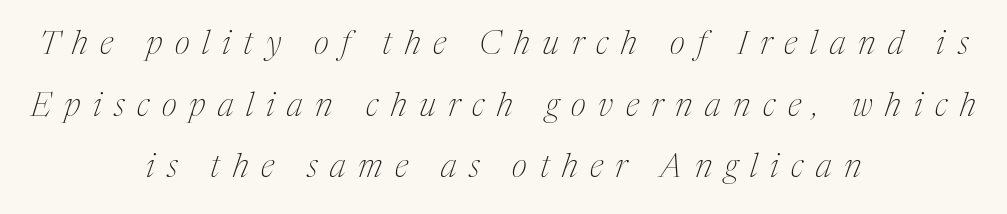
Q: Is the text bold? A: No.
Q: Is the text italic (slanted)? A: Yes, it leans right by about 17 degrees.
Q: Is the typeface a serif or a sans-serif typeface? A: Serif.
Q: Is the text underlined? A: No.
Q: How is the paragraph aligned? A: Centered.
Q: Is the spacing between letters normal or unusually wide? A: Unusually wide.
Q: Width (condensed, normal, or wide)? A: Condensed.
Q: Stroke contrast? A: Medium.
Q: x-height? A: Medium.
Q: Monospaced? A: No.
